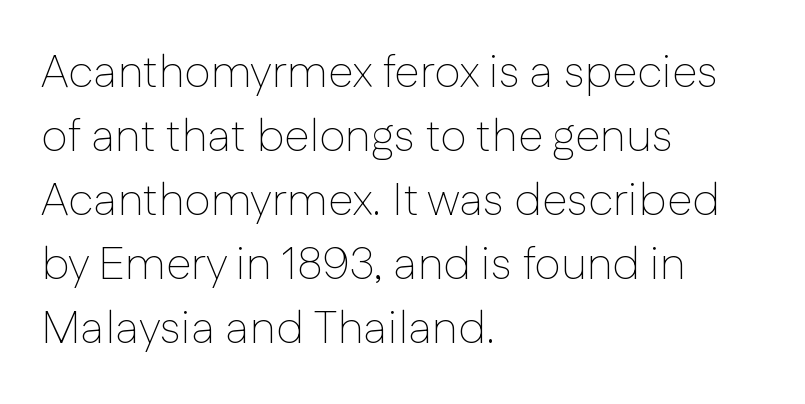
The image shows 46 px thin sans-serif type, upright; set left-aligned, normal line spacing (1.39x), normal letter spacing, not underlined; low stroke contrast and a medium x-height.
